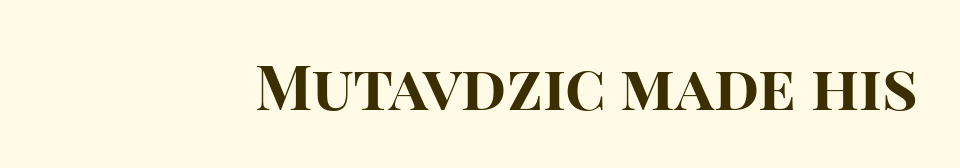
The tracking reads as untouched default to a designer's eye. Plenty of ink on the page — the face is bold. Check where the strokes stop: nothing finishes them off — pure sans. This rendering features lettering with no underline. In terms of posture, this sample is upright. The face used here is proportionally spaced, like ordinary book or web type.
